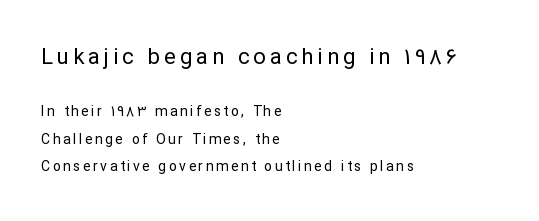
{"italic": "no", "bold": "no", "underline": "no", "align": "left", "line_spacing": "loose", "line_spacing_ratio": 1.95, "larger_block": "first", "size_ratio": 1.57, "glyph_px": 22}
